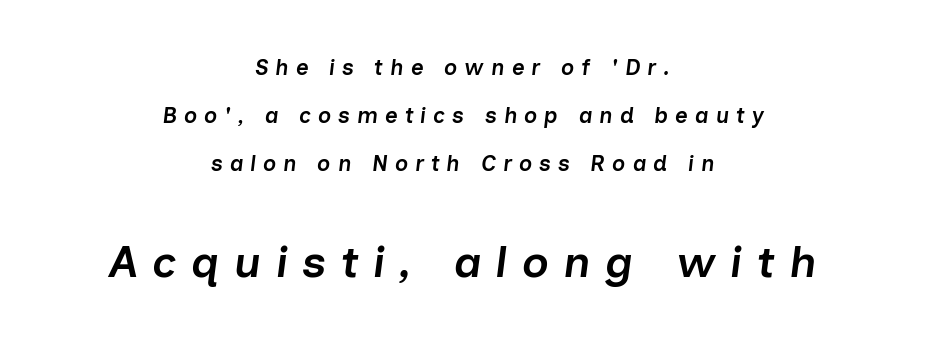
The image shows 45 px semibold type, italic (leaning right); set centered, loose line spacing (2.18x), unusually wide letter spacing (+0.32 em), not underlined; the second (bottom) block is 2.05x larger; low stroke contrast and a medium x-height.
